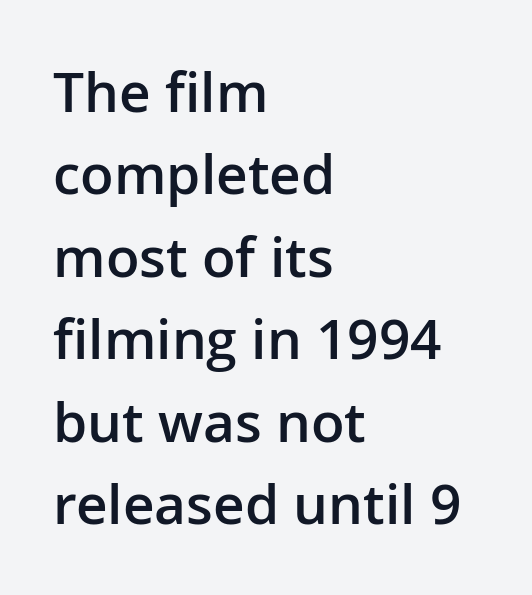
{"serif": "no", "italic": "no", "bold": "semi", "weight": "semibold", "width": "normal", "stroke_contrast": "low", "x_height": "medium", "monospaced": "no", "underline": "no", "align": "left", "line_spacing": "normal", "line_spacing_ratio": 1.5, "letter_spacing": "normal", "letter_spacing_em": 0.0, "glyph_px": 55}
